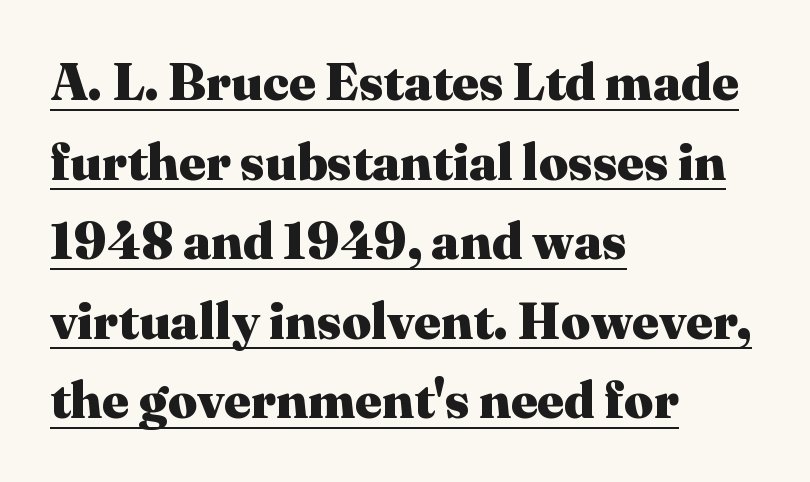
The image shows 51 px heavy serif type, upright; set left-aligned, normal line spacing (1.56x), normal letter spacing, underlined; medium stroke contrast and a medium x-height.
